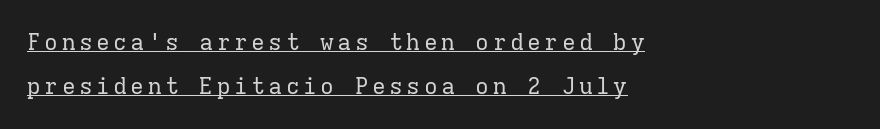
Q: Is the text bold? A: No.
Q: Is the text italic (slanted)? A: No, it is upright.
Q: Is the text underlined? A: Yes.
Q: How is the paragraph aligned? A: Left-aligned.
Q: Is the spacing between lines tight, normal or loose? A: Loose.
